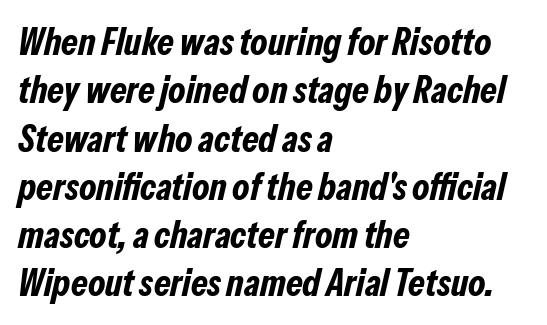
Bare-footed words on every line. The typography opts for an oblique posture over an upright one. These lines keep a tight, regular rhythm from letter to letter. The lines are quadded left.
